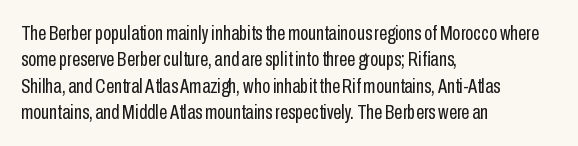
The rendering uses a moderate line-height, typical for paragraphs. Only glyphs here, with clear space below each row. The passage is arranged the way most books set body copy — flush left. Spacing between characters is what you'd get straight out of the box.
